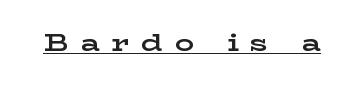
{"italic": "no", "bold": "yes", "underline": "yes", "letter_spacing": "wide", "letter_spacing_em": 0.49, "glyph_px": 24}
